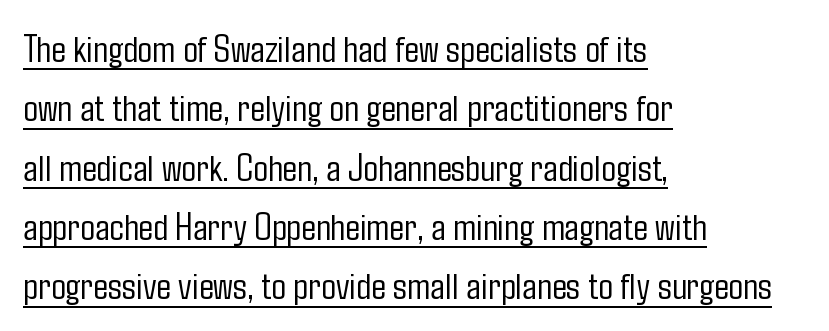
{"serif": "no", "italic": "no", "bold": "no", "weight": "light", "width": "condensed", "stroke_contrast": "low", "x_height": "medium", "monospaced": "no", "underline": "yes", "align": "left", "line_spacing": "normal", "line_spacing_ratio": 1.52, "letter_spacing": "normal", "letter_spacing_em": 0.0, "glyph_px": 39}
